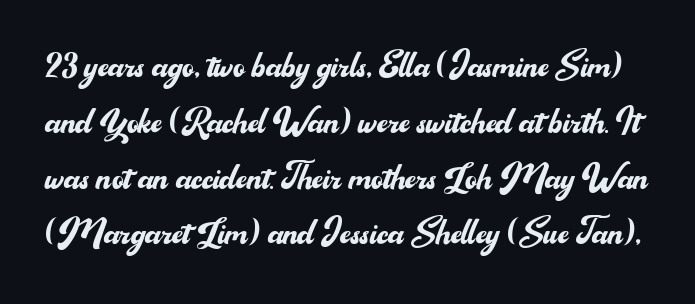
The image shows 45 px regular-weight sans-serif type; set line spacing 1.24x, normal letter spacing, not underlined; medium stroke contrast and a small x-height.
